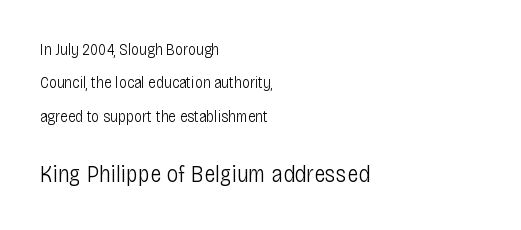
The composition opens small and finishes big. Only glyphs here, with clear space below each row. Ink coverage per letter is moderate at most. The type sits square on the baseline with zero lean.
